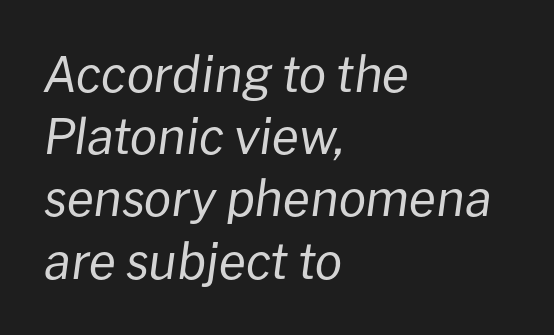
Horizontally, the lines are justified to the leading edge only. Honestly, the letter spacing is just normal — you wouldn't notice it. This is oblique type, the kind used for emphasis or titles. Words float on clear page, feet unadorned.
